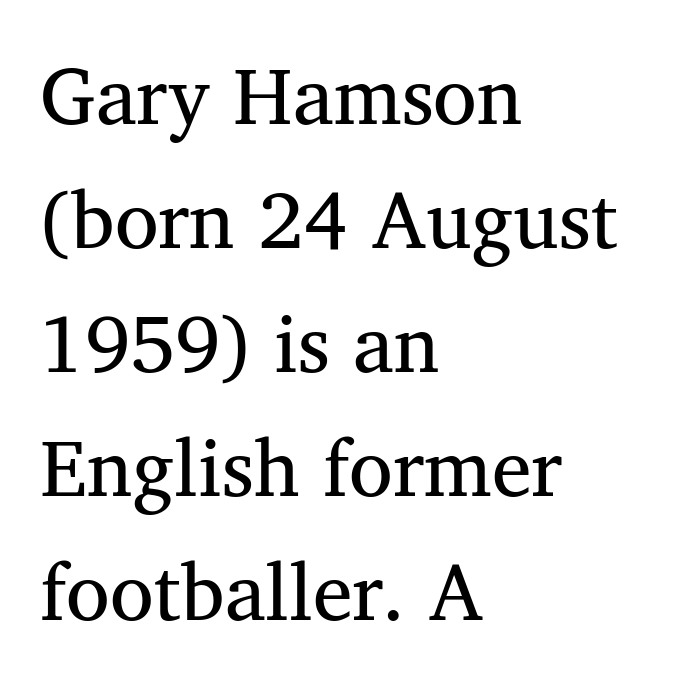
{"serif": "yes", "italic": "no", "bold": "no", "weight": "regular", "width": "normal", "stroke_contrast": "medium", "x_height": "medium", "monospaced": "no", "underline": "no", "align": "left", "line_spacing": "normal", "line_spacing_ratio": 1.55, "letter_spacing": "normal", "letter_spacing_em": 0.0, "glyph_px": 80}
